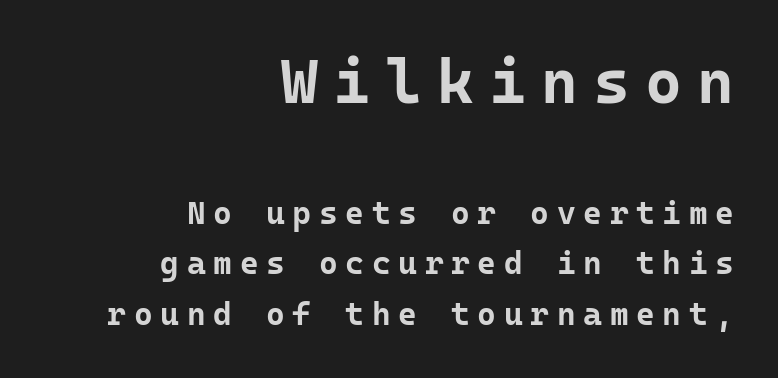
Interline gaps are of average width in this sample. Honestly, the letter spacing is so wide it's the main thing you notice. The ragged edge is on the left, which tells us the setting is flush right. Weight: bold. The specimen omits any rule beneath the text block's lines. Bigger letters appear in the top chunk; the bottom chunk is reduced.
